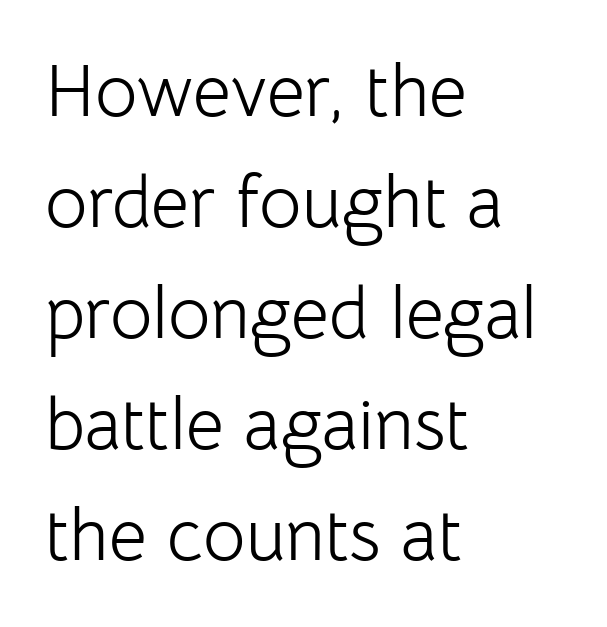
Baseline-to-baseline distance is the conventional proportion of letter height. Each stroke keeps to a modest, everyday thickness or less. Italic? Not at all — the glyphs are vertical. The letters advance in unequal steps, a hallmark of proportional type. A student would call this left alignment; a typographer would say flush left, rag right.
